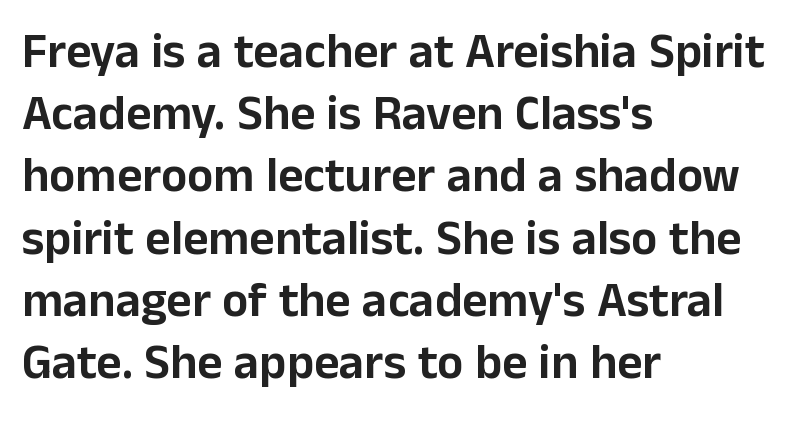
A typesetter would call this proportional, since set widths differ per character. Is the block centered? No — it sits flush against the left margin. In terms of letterform style, serifs are entirely absent. Interline gaps are of average width in this sample. Honestly, there is no underline to notice here at all. This is roman type, the default non-slanted kind.
